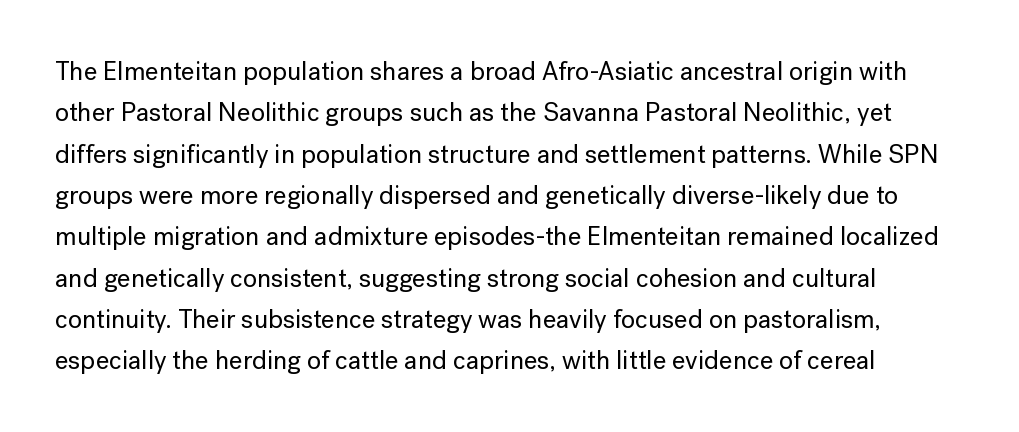
The image shows 26 px text type, upright; set normal line spacing (1.59x), normal letter spacing, not underlined.
